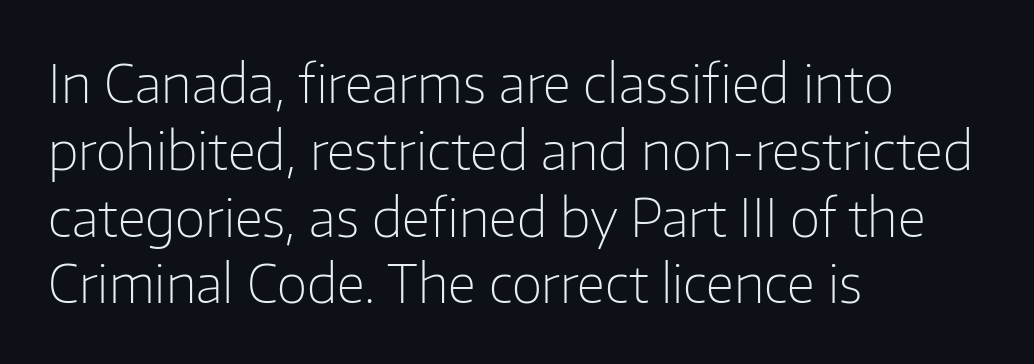
Q: Is the text bold? A: No.
Q: Is the text italic (slanted)? A: No, it is upright.
Q: Is the typeface a serif or a sans-serif typeface? A: Sans-serif.
Q: Is the text underlined? A: No.
Q: How is the paragraph aligned? A: Left-aligned.
Q: Is the spacing between letters normal or unusually wide? A: Normal.
Q: Is the spacing between lines tight, normal or loose? A: Normal.
Q: Width (condensed, normal, or wide)? A: Normal.
Q: Stroke contrast? A: Low.
Q: x-height? A: Medium.
Q: Monospaced? A: No.
